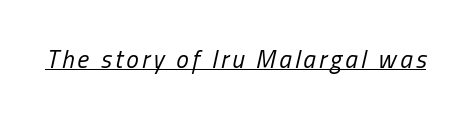
Weight: regular or lighter. Style check: oblique. Students, observe the line beneath the letters — that is underlining.
